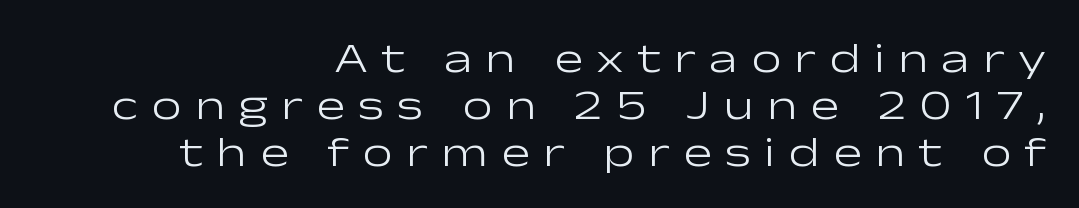
The image shows 43 px light, wide sans-serif type, upright; set right-aligned, tight line spacing (1.09x), unusually wide letter spacing (+0.31 em), not underlined; low stroke contrast and a medium x-height.
